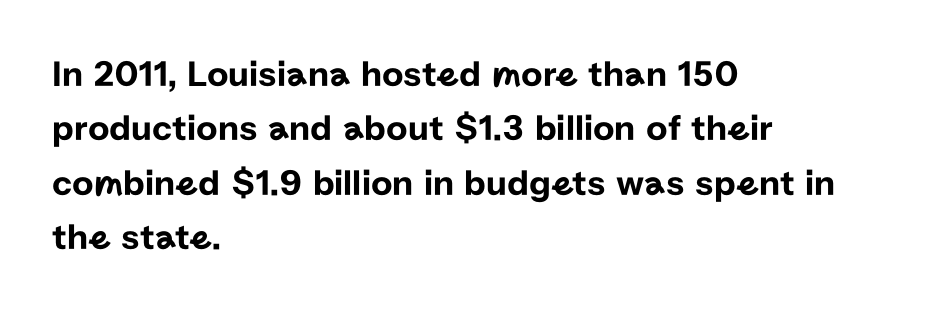
{"serif": "no", "italic": "no", "width": "normal", "stroke_contrast": "low", "x_height": "medium", "monospaced": "no", "underline": "no", "align": "left", "line_spacing": "normal", "line_spacing_ratio": 1.47, "letter_spacing": "normal", "letter_spacing_em": 0.0, "glyph_px": 37}
